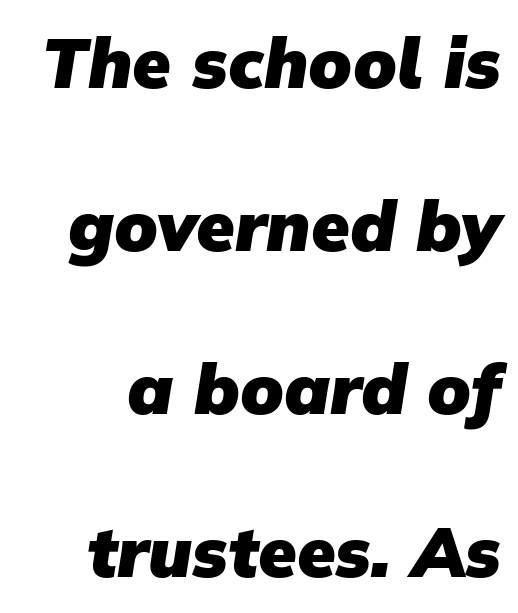
The letters advance in unequal steps, a hallmark of proportional type. Airy leading. Tracking here is standard; glyphs follow each other at the usual distance. Plenty of ink on the page — the face is bold. Anything drawn beneath the words? Only blank space. The typeface chosen for these lines omits serifs.
